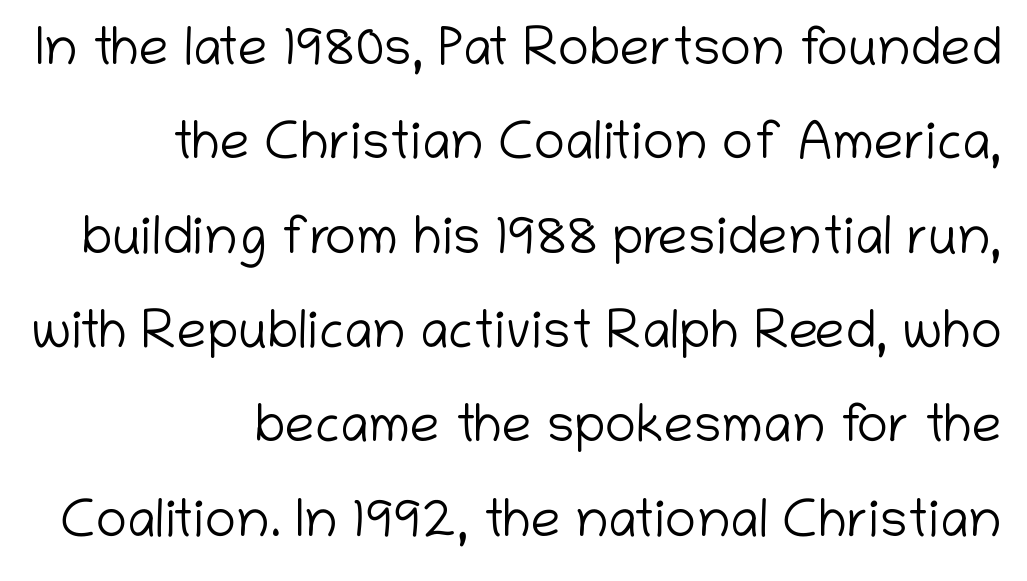
Q: Is the text bold? A: No.
Q: Is the text italic (slanted)? A: No, it is upright.
Q: Is the typeface a serif or a sans-serif typeface? A: Sans-serif.
Q: Is the text underlined? A: No.
Q: How is the paragraph aligned? A: Right-aligned.
Q: Is the spacing between letters normal or unusually wide? A: Normal.
Q: Width (condensed, normal, or wide)? A: Normal.
Q: Stroke contrast? A: Low.
Q: x-height? A: Medium.
Q: Monospaced? A: No.
